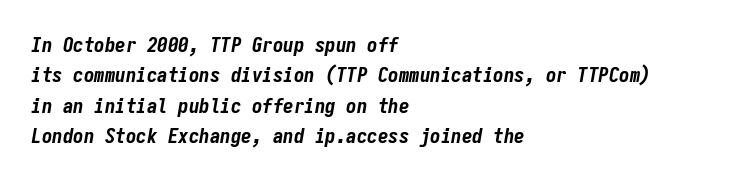
Q: Is the text bold? A: Yes.
Q: Is the text italic (slanted)? A: Yes, it leans right by about 9 degrees.
Q: Is the text underlined? A: No.
Q: How is the paragraph aligned? A: Left-aligned.
Q: Is the spacing between letters normal or unusually wide? A: Normal.
Q: Is the spacing between lines tight, normal or loose? A: Normal.
